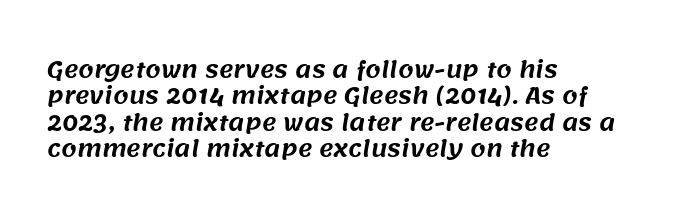
Type without underlining. Students, note that the glyphs here touch the page at normal intervals. Caption: multi-line text, flush left, ragged right.
